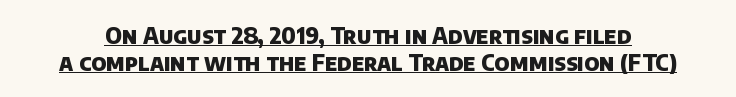
Q: Is the text bold? A: Yes.
Q: Is the text underlined? A: Yes.
Q: Is the spacing between letters normal or unusually wide? A: Normal.
